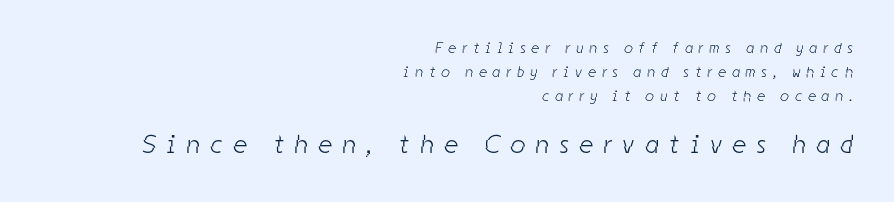
Q: Is the text bold? A: No.
Q: Is the text underlined? A: No.
Q: How is the paragraph aligned? A: Right-aligned.
Q: Is the spacing between letters normal or unusually wide? A: Unusually wide.
Q: Is the spacing between lines tight, normal or loose? A: Normal.
Q: Which block of text is set in a larger size, the first (top) or the second (bottom)? A: The second (bottom) one.
